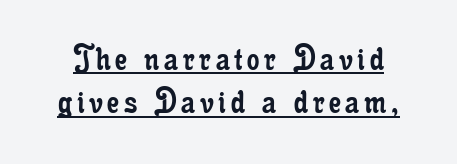
This rendering features underlined lettering. The designer dialed line spacing down below the default. Yep, those are serifs on the letters. Upright lettering throughout. A quiet, ordinary-to-light weight characterises the typeface. Think of a printed novel: that variable character pitch is what you see here.
